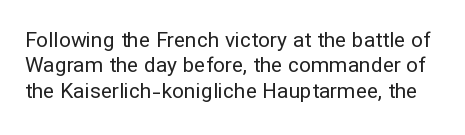
The image shows 21 px text type, upright; set line spacing 1.21x, normal letter spacing, not underlined.
